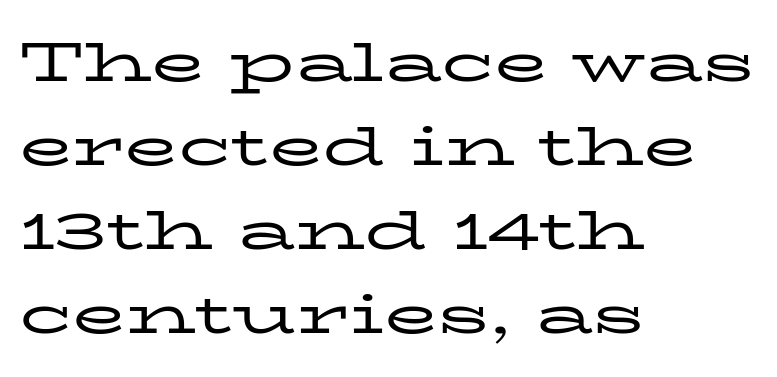
{"serif": "yes", "italic": "no", "bold": "no", "weight": "regular", "width": "wide", "stroke_contrast": "low", "x_height": "medium", "monospaced": "no", "underline": "no", "align": "left", "line_spacing": "normal", "line_spacing_ratio": 1.53, "letter_spacing": "normal", "letter_spacing_em": 0.0, "glyph_px": 55}
